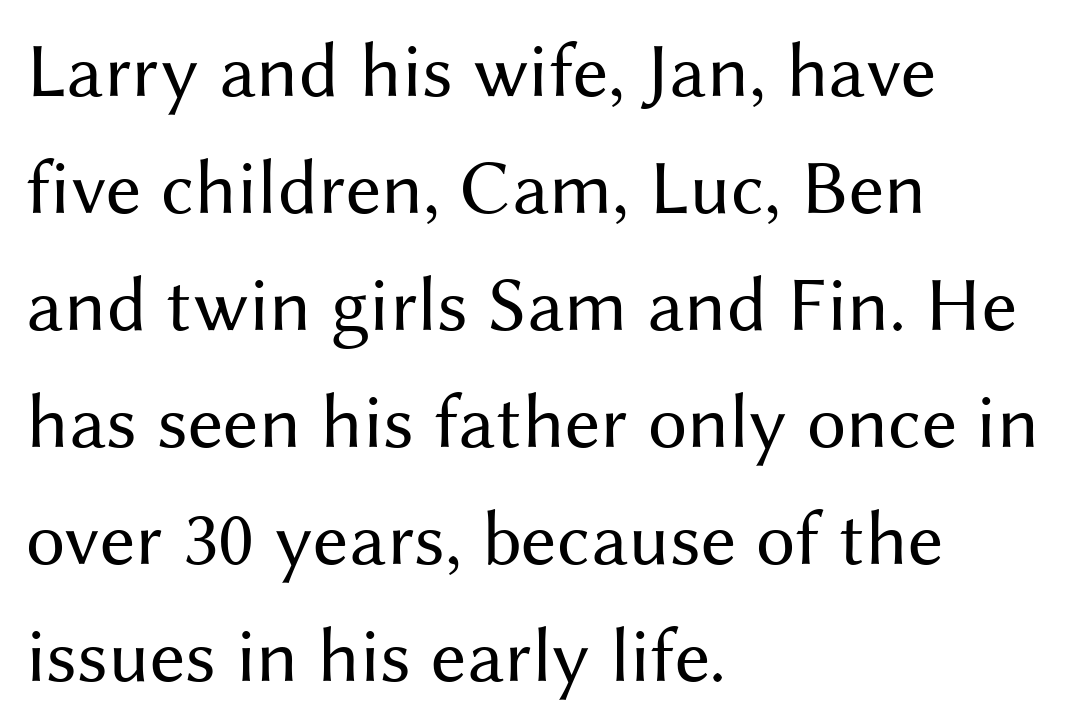
Nothing unusual about the tracking: characters are spaced as the font intends. Think of a printed novel: that variable character pitch is what you see here. The space beneath each line is pristine and unruled. Short and long lines alike share a common starting point at left.
